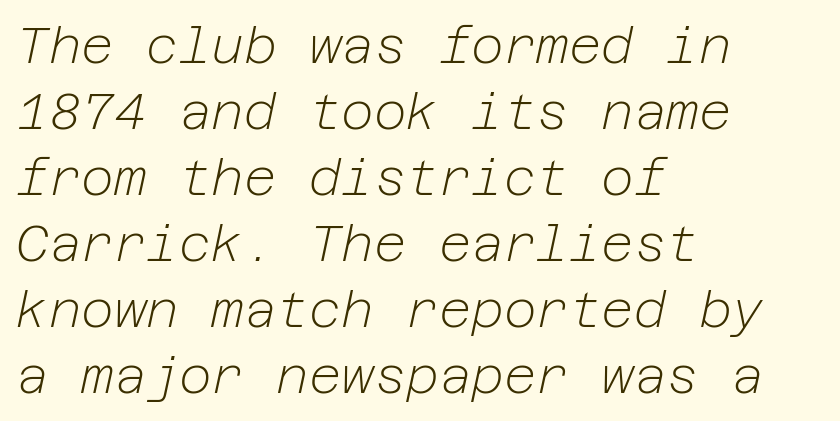
{"italic": "yes", "lean": "right", "slant_degrees": 12, "bold": "no", "weight": "light", "width": "normal", "stroke_contrast": "low", "x_height": "medium", "underline": "no", "align": "left", "line_spacing": "normal", "line_spacing_ratio": 1.32, "letter_spacing": "normal", "letter_spacing_em": 0.0, "glyph_px": 50}
